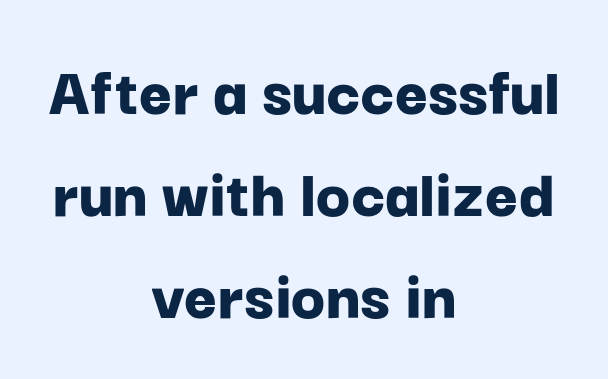
Does extra space separate the letters? No, they use regular spacing. Descender tails drop into unmarked territory. Looks like regular typesetting: each glyph gets only the width it needs. Each line is balanced around a shared central axis. If you measured baseline to baseline, you'd find a middling distance. The axis of the letterforms is exactly vertical.
